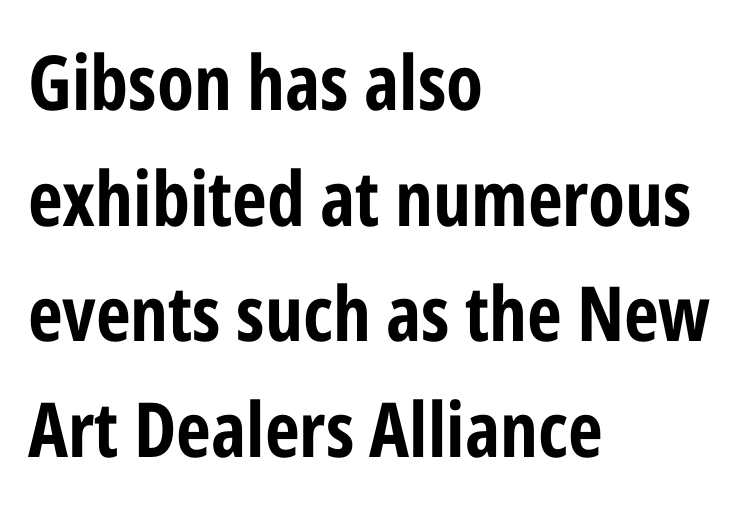
The horizontal fit of the characters is conventional and even. You could not count columns in this text — the font is proportionally spaced. Leading matches the norm, producing a regular column. Observe the absence of serifs on each vertical stroke in this sample.
